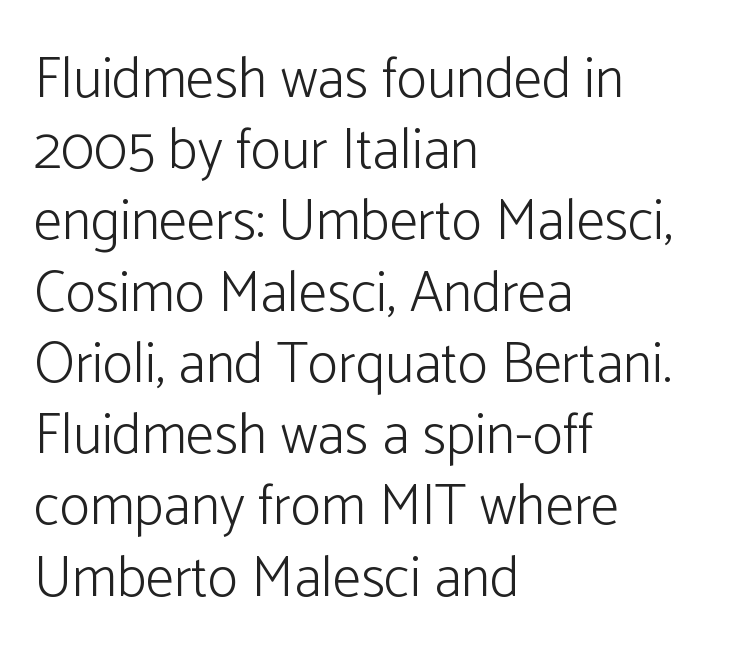
Q: Is the text bold? A: No.
Q: Is the text italic (slanted)? A: No, it is upright.
Q: Is the typeface a serif or a sans-serif typeface? A: Sans-serif.
Q: Is the text underlined? A: No.
Q: How is the paragraph aligned? A: Left-aligned.
Q: Is the spacing between letters normal or unusually wide? A: Normal.
Q: Is the spacing between lines tight, normal or loose? A: Normal.
Q: Width (condensed, normal, or wide)? A: Normal.
Q: Stroke contrast? A: Low.
Q: x-height? A: Medium.
Q: Monospaced? A: No.
